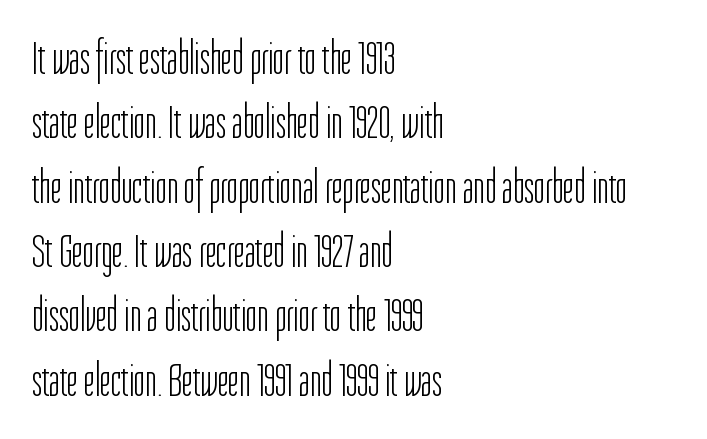
Each line starts at the same left margin while the right side varies. In terms of letterspacing, this is plain default setting. You can tell from the bare stems that sans-serif type was used. The rendering uses a moderate line-height, typical for paragraphs. The specimen reads as upright at a glance. The baseline area is clear.
